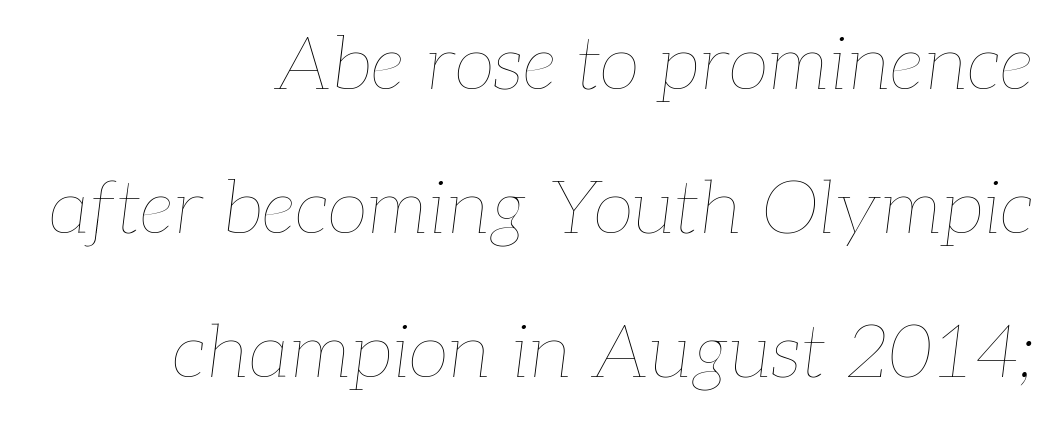
{"italic": "yes", "lean": "right", "slant_degrees": 7, "bold": "no", "weight": "thin", "width": "normal", "stroke_contrast": "low", "x_height": "medium", "monospaced": "no", "underline": "no", "align": "right", "line_spacing": "loose", "line_spacing_ratio": 1.92, "letter_spacing": "normal", "letter_spacing_em": 0.0, "glyph_px": 75}
